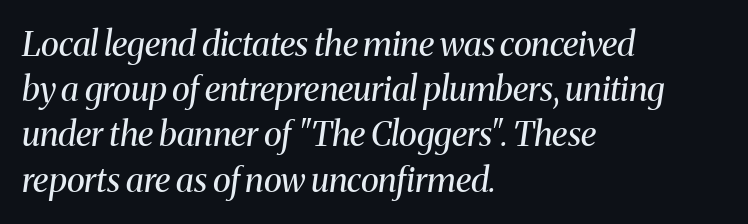
The image shows 34 px regular-weight serif type, italic (leaning right); set left-aligned, normal line spacing (1.33x), normal letter spacing, not underlined; medium stroke contrast and a medium x-height.
